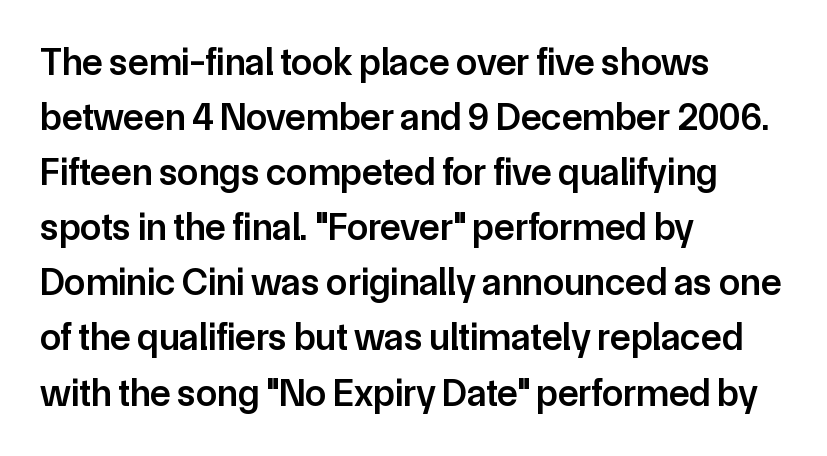
{"serif": "no", "italic": "no", "bold": "semi", "weight": "semibold", "width": "normal", "stroke_contrast": "low", "x_height": "medium", "monospaced": "no", "underline": "no", "align": "left", "line_spacing": "normal", "line_spacing_ratio": 1.45, "letter_spacing": "normal", "letter_spacing_em": 0.0, "glyph_px": 38}
